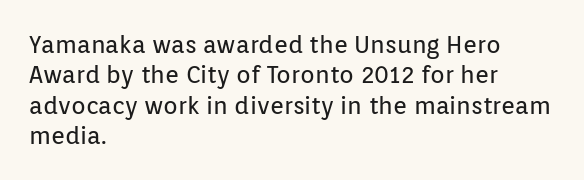
Q: Is the text bold? A: No.
Q: Is the text italic (slanted)? A: No, it is upright.
Q: Is the text underlined? A: No.
Q: How is the paragraph aligned? A: Left-aligned.
Q: Is the spacing between letters normal or unusually wide? A: Normal.
Q: Is the spacing between lines tight, normal or loose? A: Normal.
